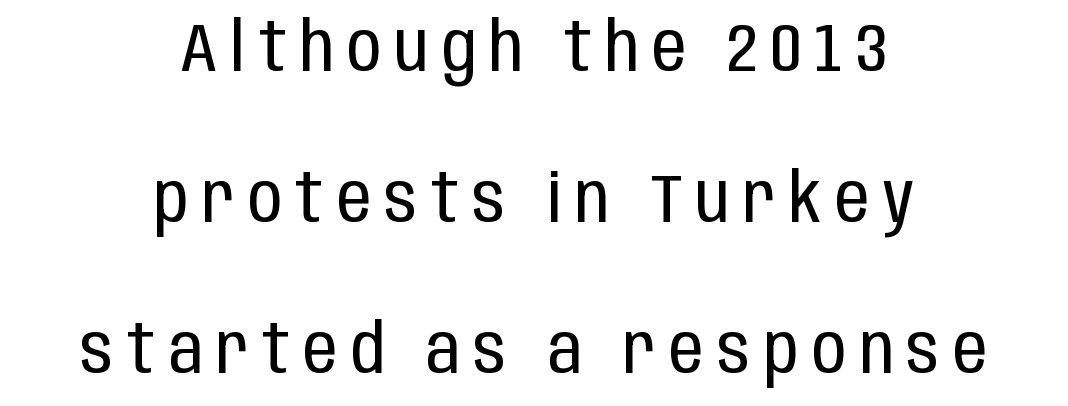
{"serif": "no", "italic": "no", "bold": "no", "weight": "regular", "width": "condensed", "stroke_contrast": "low", "x_height": "large", "monospaced": "no", "underline": "no", "align": "center", "line_spacing": "loose", "line_spacing_ratio": 2.22, "letter_spacing": "wide", "letter_spacing_em": 0.2, "glyph_px": 68}
